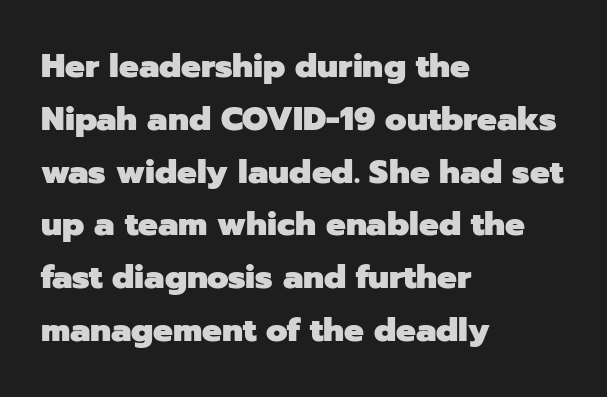
Q: Is the text bold? A: Yes.
Q: Is the text italic (slanted)? A: No, it is upright.
Q: Is the typeface a serif or a sans-serif typeface? A: Sans-serif.
Q: Is the text underlined? A: No.
Q: How is the paragraph aligned? A: Left-aligned.
Q: Is the spacing between letters normal or unusually wide? A: Normal.
Q: Is the spacing between lines tight, normal or loose? A: Normal.
Q: Width (condensed, normal, or wide)? A: Normal.
Q: Stroke contrast? A: Low.
Q: x-height? A: Medium.
Q: Monospaced? A: No.
